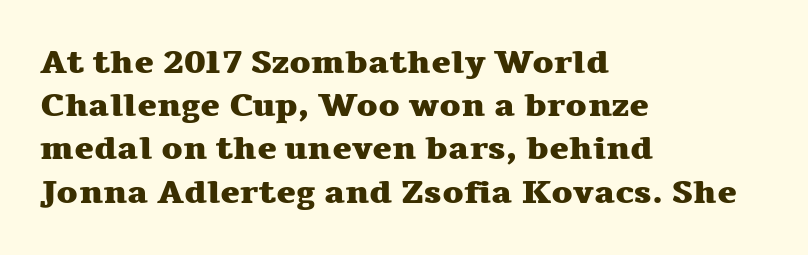
Q: Is the text bold? A: Yes.
Q: Is the text italic (slanted)? A: No, it is upright.
Q: Is the typeface a serif or a sans-serif typeface? A: Serif.
Q: Is the text underlined? A: No.
Q: How is the paragraph aligned? A: Left-aligned.
Q: Is the spacing between letters normal or unusually wide? A: Normal.
Q: Is the spacing between lines tight, normal or loose? A: Normal.
Q: Width (condensed, normal, or wide)? A: Wide.
Q: Stroke contrast? A: Medium.
Q: x-height? A: Medium.
Q: Monospaced? A: No.
